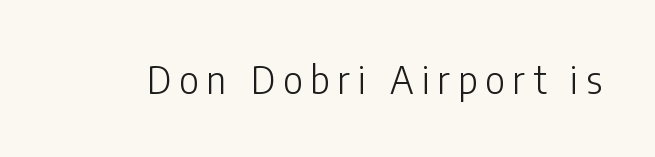
No extra ink here — the face is not bold. Character widths vary here, with narrow letters taking less room than wide ones. Serifs: no, the terminals of the letterforms are clean. The rendering inserts visible extra space after every character.
